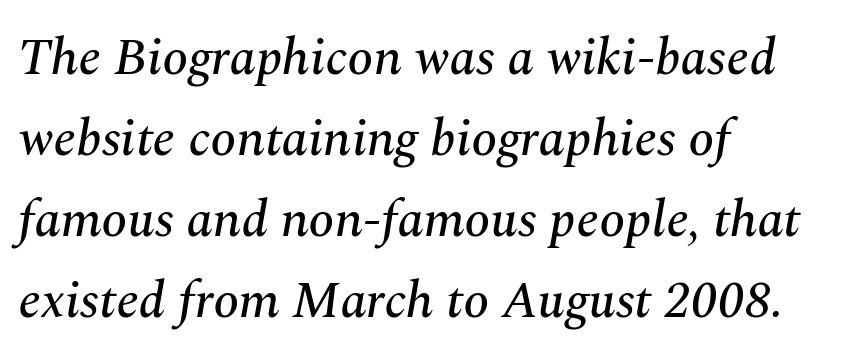
The image shows 52 px serif type, italic (leaning right); set left-aligned, normal line spacing (1.56x), normal letter spacing, not underlined; medium stroke contrast and a medium x-height.
